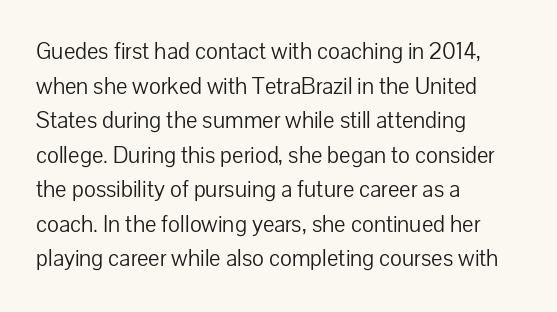
The image shows 24 px text type, upright; set left-aligned, normal line spacing (1.44x), normal letter spacing, not underlined.
